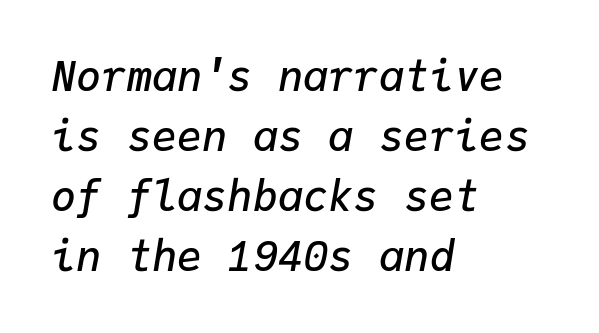
Q: Is the text bold? A: Semi-bold.
Q: Is the text italic (slanted)? A: Yes, it leans right by about 9 degrees.
Q: Is the text underlined? A: No.
Q: How is the paragraph aligned? A: Left-aligned.
Q: Is the spacing between letters normal or unusually wide? A: Normal.
Q: Is the spacing between lines tight, normal or loose? A: Normal.
Q: Width (condensed, normal, or wide)? A: Normal.
Q: Stroke contrast? A: Low.
Q: x-height? A: Medium.
Q: Monospaced? A: Yes.
